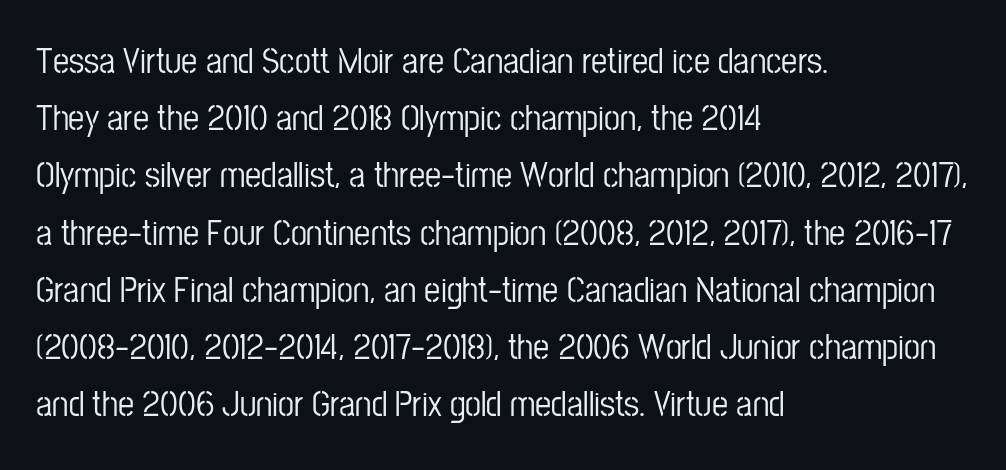
{"serif": "no", "italic": "no", "width": "condensed", "stroke_contrast": "low", "x_height": "medium", "monospaced": "no", "underline": "no", "align": "left", "line_spacing": "normal", "line_spacing_ratio": 1.59, "letter_spacing": "normal", "letter_spacing_em": 0.0, "glyph_px": 36}
